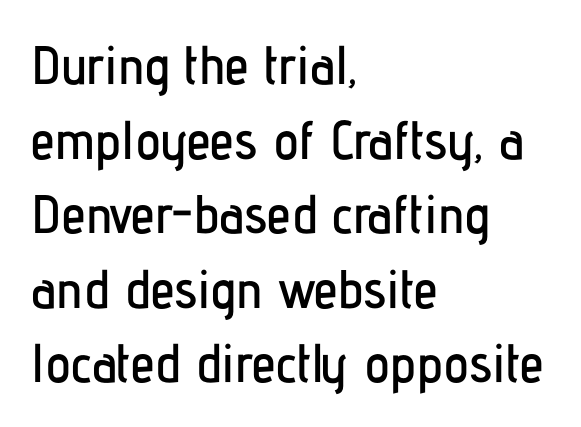
Q: Is the text italic (slanted)? A: No, it is upright.
Q: Is the typeface a serif or a sans-serif typeface? A: Sans-serif.
Q: Is the text underlined? A: No.
Q: How is the paragraph aligned? A: Left-aligned.
Q: Is the spacing between letters normal or unusually wide? A: Normal.
Q: Is the spacing between lines tight, normal or loose? A: Normal.
Q: Width (condensed, normal, or wide)? A: Condensed.
Q: Stroke contrast? A: Low.
Q: x-height? A: Medium.
Q: Monospaced? A: No.
